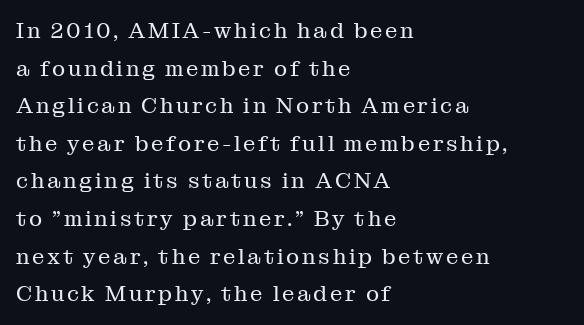
The image shows 22 px text type, upright; set left-aligned, line spacing 1.71x, not underlined.
